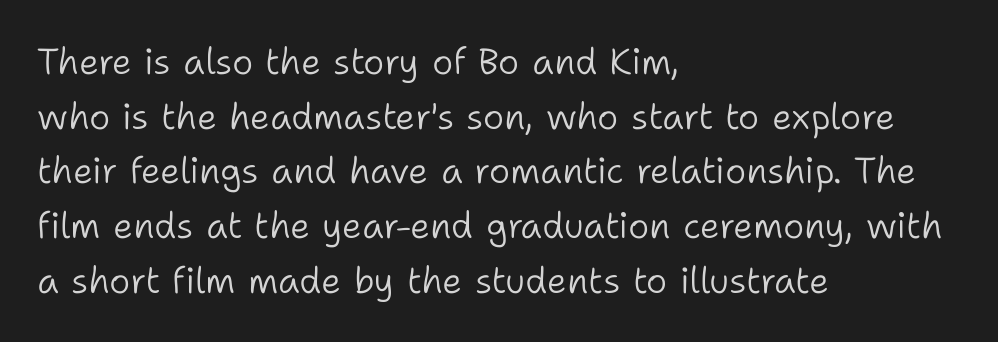
Q: Is the text bold? A: No.
Q: Is the text italic (slanted)? A: No, it is upright.
Q: Is the typeface a serif or a sans-serif typeface? A: Sans-serif.
Q: Is the text underlined? A: No.
Q: How is the paragraph aligned? A: Left-aligned.
Q: Is the spacing between letters normal or unusually wide? A: Normal.
Q: Is the spacing between lines tight, normal or loose? A: Normal.
Q: Width (condensed, normal, or wide)? A: Normal.
Q: Stroke contrast? A: Low.
Q: x-height? A: Medium.
Q: Monospaced? A: No.
